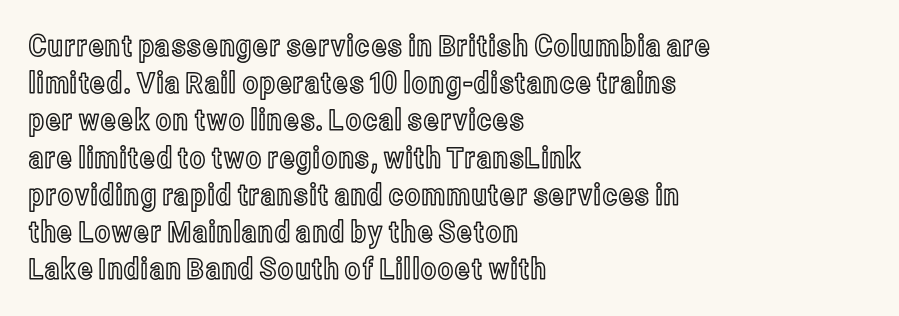
The image shows 30 px condensed type, upright; set left-aligned, line spacing 1.24x, normal letter spacing, not underlined; a medium x-height.
